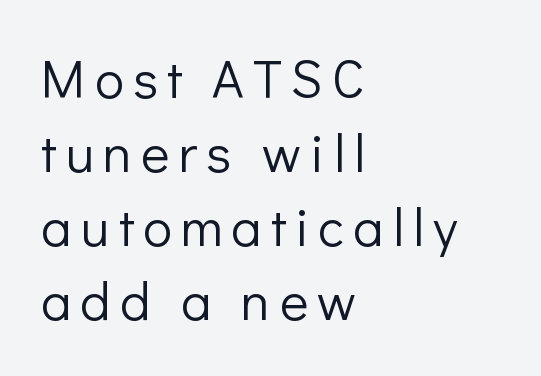
{"serif": "no", "italic": "no", "bold": "no", "weight": "light", "width": "normal", "stroke_contrast": "low", "x_height": "medium", "monospaced": "no", "underline": "no", "align": "left", "line_spacing": "normal", "line_spacing_ratio": 1.37, "glyph_px": 54}
